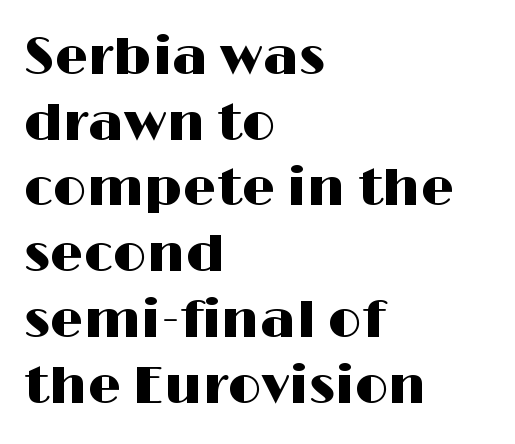
Q: Is the text italic (slanted)? A: No, it is upright.
Q: Is the typeface a serif or a sans-serif typeface? A: Sans-serif.
Q: Is the text underlined? A: No.
Q: How is the paragraph aligned? A: Left-aligned.
Q: Is the spacing between letters normal or unusually wide? A: Normal.
Q: Width (condensed, normal, or wide)? A: Wide.
Q: Stroke contrast? A: High.
Q: x-height? A: Medium.
Q: Monospaced? A: No.
